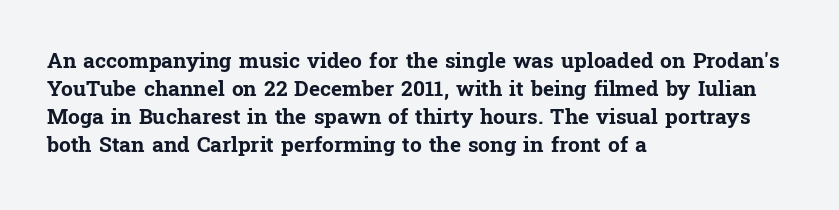
Style check: upright. Reading down the block, your eye returns to a fixed left position each line. This rendering leaves character spacing at its baseline value. Check under the words: just untouched page.
